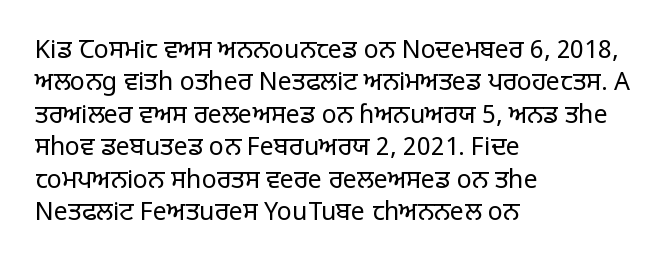
Q: Is the text bold? A: No.
Q: Is the text italic (slanted)? A: No, it is upright.
Q: Is the text underlined? A: No.
Q: How is the paragraph aligned? A: Left-aligned.
Q: Is the spacing between letters normal or unusually wide? A: Normal.
Q: Is the spacing between lines tight, normal or loose? A: Normal.
